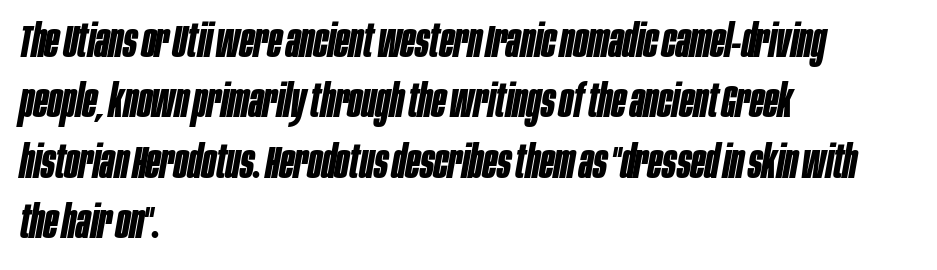
A student would call this left alignment; a typographer would say flush left, rag right. The characters look thick and weighty, a clear bold. Proportional: the letters do not fall into vertical columns. The baseline area is clear.
